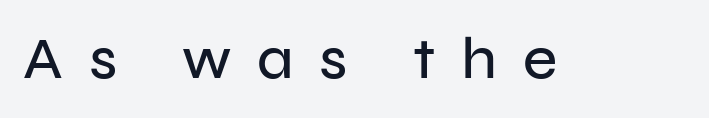
{"serif": "no", "italic": "no", "width": "normal", "stroke_contrast": "low", "x_height": "medium", "monospaced": "no", "underline": "no", "letter_spacing": "wide", "letter_spacing_em": 0.44, "glyph_px": 59}
